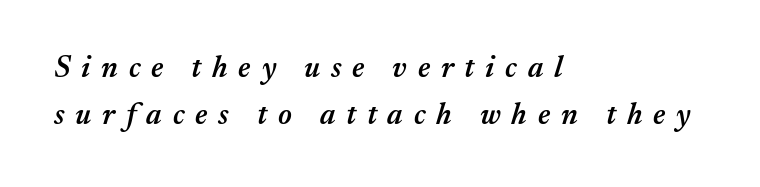
Slightly chunky letters — semibold, I'd say, not full bold. The gaps between neighbouring characters are conspicuously large. The letters advance in unequal steps, a hallmark of proportional type. Reading down the column, the eye jumps a familiar distance to each next line. Nobody drew a line under any word here. Reading down the block, your eye returns to a fixed left position each line.
